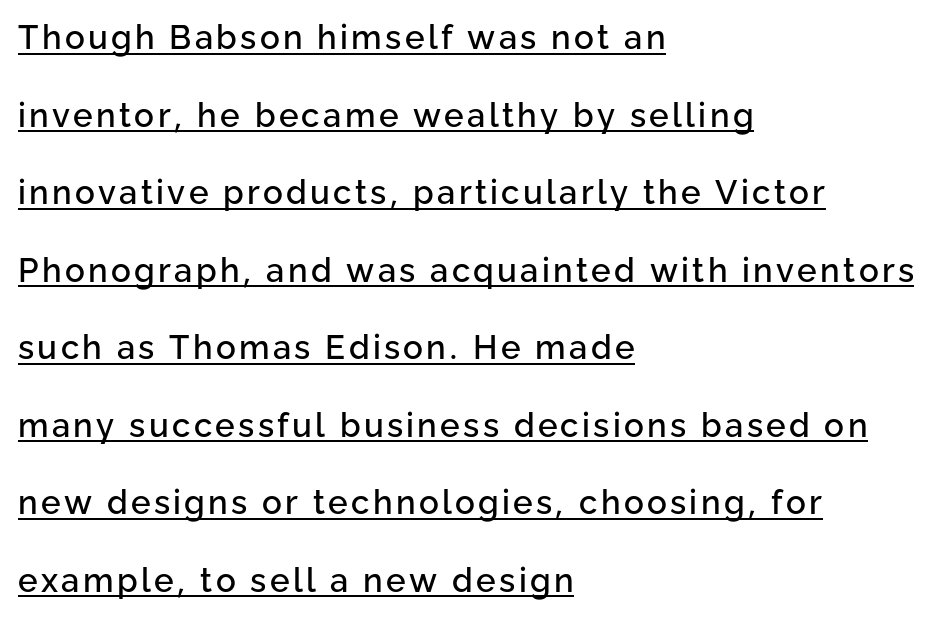
Q: Is the text italic (slanted)? A: No, it is upright.
Q: Is the typeface a serif or a sans-serif typeface? A: Sans-serif.
Q: Is the text underlined? A: Yes.
Q: How is the paragraph aligned? A: Left-aligned.
Q: Is the spacing between lines tight, normal or loose? A: Loose.
Q: Width (condensed, normal, or wide)? A: Normal.
Q: Stroke contrast? A: Low.
Q: x-height? A: Medium.
Q: Monospaced? A: No.
